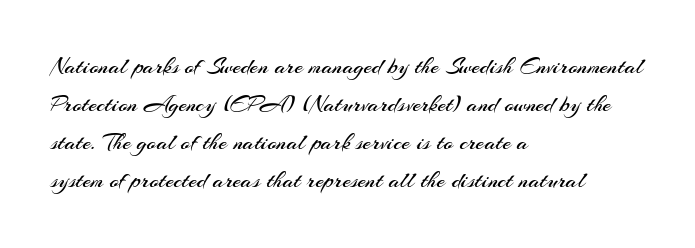
Is there much room between lines? A standard amount, neither cramped nor airy. How are the letters spaced? Ordinarily, with no added tracking. This rendering features lettering with no underline. The paragraph shown leans on its left margin. The weight tops out at a normal text grade.
